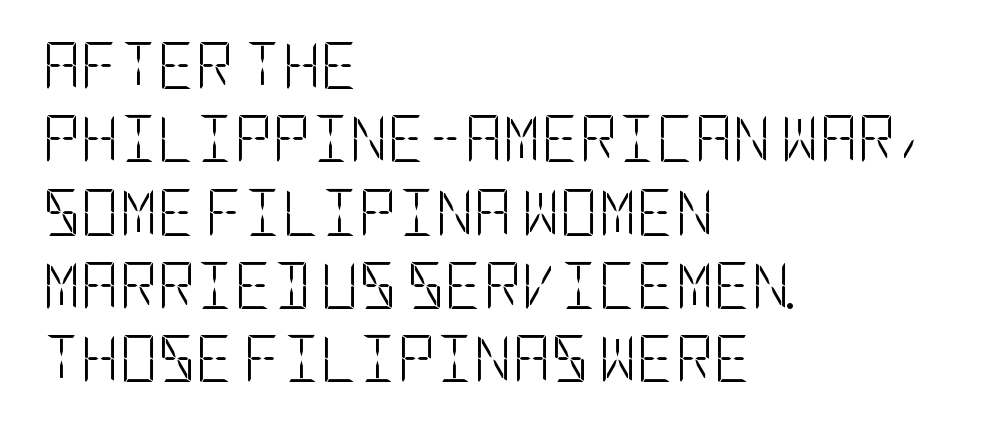
The letters sit at their default tracking, neither squeezed nor spread. Letterform terminals end flat and unadorned throughout the passage. How would I describe the line gaps? Plain and ordinary. Weight: regular or lighter.
